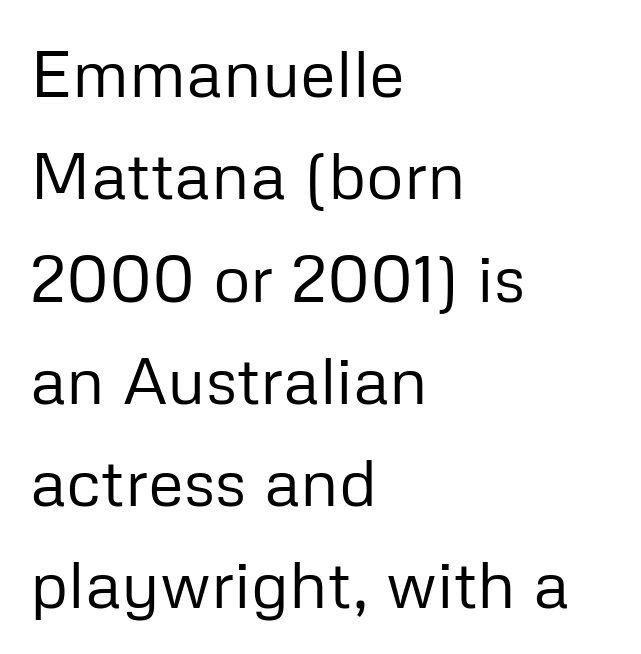
The lines in this sample share a left origin and differ only in where they stop. The space between consecutive lines is moderate. The strip under each line holds only bare page. The gaps between neighbouring characters are ordinary and unremarkable. In terms of letterform style, serifs are entirely absent. Posture: vertical.
